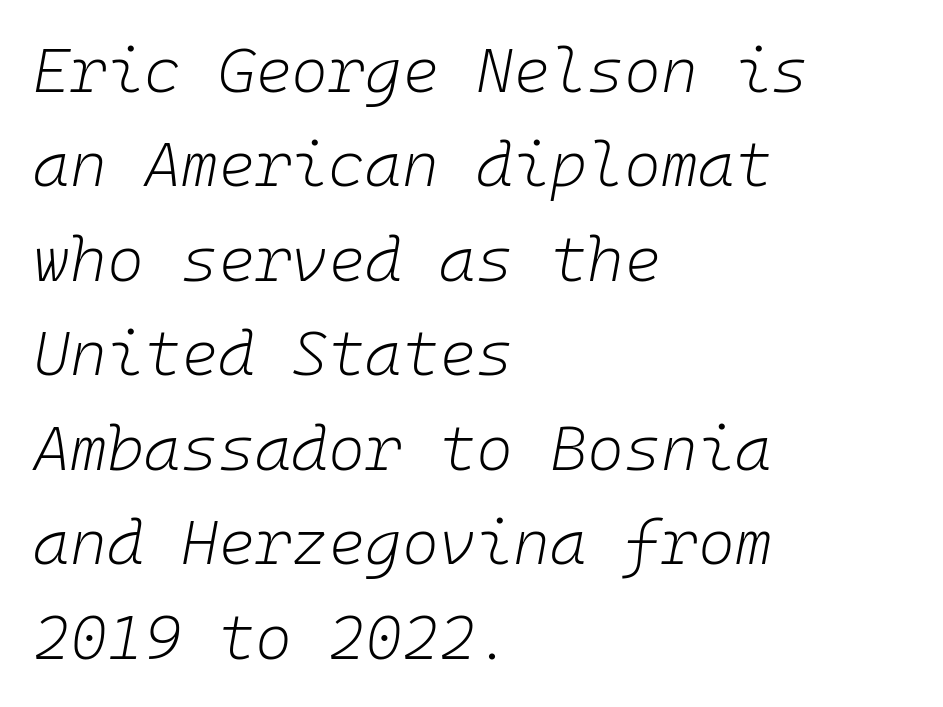
{"italic": "yes", "lean": "right", "slant_degrees": 10, "bold": "no", "weight": "light", "width": "normal", "stroke_contrast": "low", "x_height": "medium", "monospaced": "yes", "underline": "no", "align": "left", "line_spacing": "normal", "line_spacing_ratio": 1.5, "letter_spacing": "normal", "letter_spacing_em": 0.0, "glyph_px": 63}
